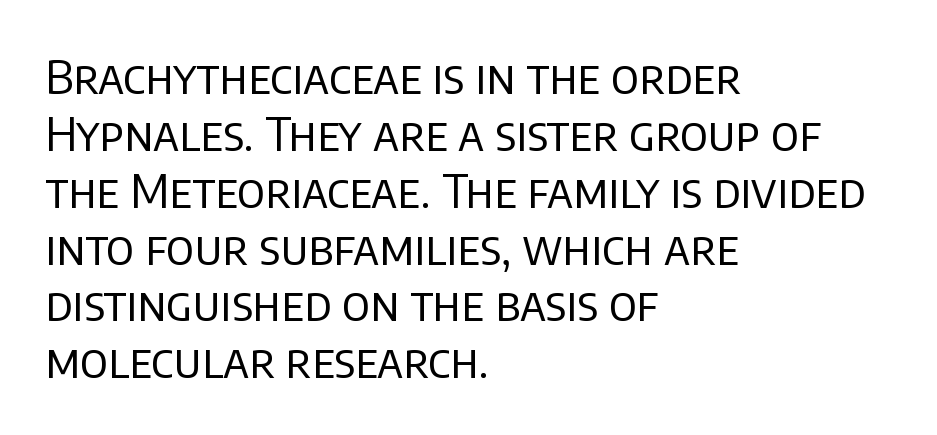
{"serif": "no", "italic": "no", "bold": "no", "weight": "regular", "width": "normal", "stroke_contrast": "low", "x_height": "large", "monospaced": "no", "underline": "no", "align": "left", "line_spacing_ratio": 1.21, "letter_spacing": "normal", "letter_spacing_em": 0.0, "glyph_px": 47}
